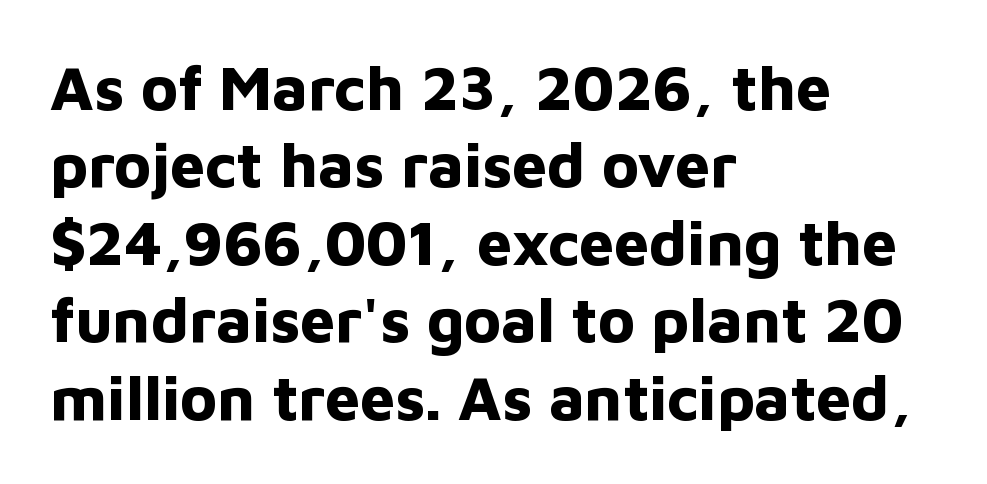
Q: Is the text bold? A: Yes.
Q: Is the text italic (slanted)? A: No, it is upright.
Q: Is the typeface a serif or a sans-serif typeface? A: Sans-serif.
Q: Is the text underlined? A: No.
Q: How is the paragraph aligned? A: Left-aligned.
Q: Is the spacing between letters normal or unusually wide? A: Normal.
Q: Is the spacing between lines tight, normal or loose? A: Normal.
Q: Width (condensed, normal, or wide)? A: Normal.
Q: Stroke contrast? A: Low.
Q: x-height? A: Medium.
Q: Monospaced? A: No.
